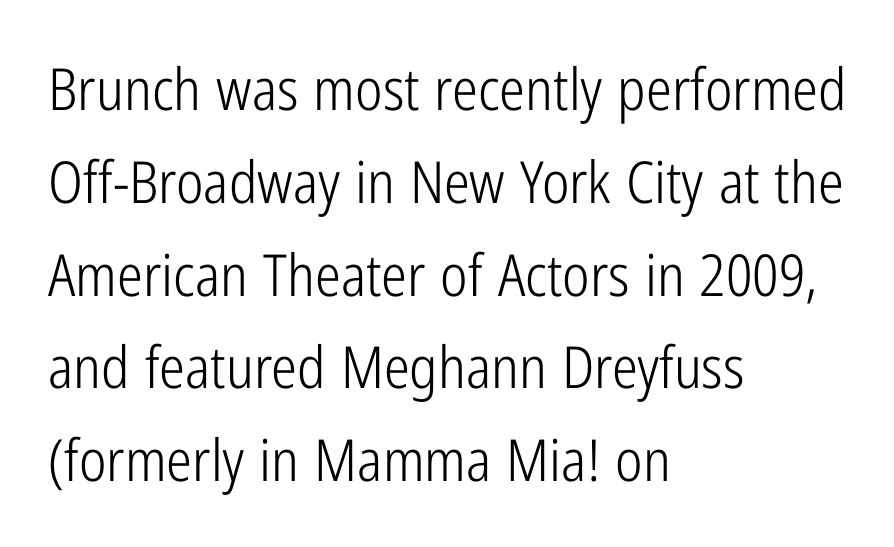
{"serif": "no", "italic": "no", "bold": "no", "weight": "light", "width": "condensed", "stroke_contrast": "low", "x_height": "medium", "monospaced": "no", "underline": "no", "align": "left", "line_spacing": "normal", "line_spacing_ratio": 1.6, "letter_spacing": "normal", "letter_spacing_em": 0.0, "glyph_px": 58}
